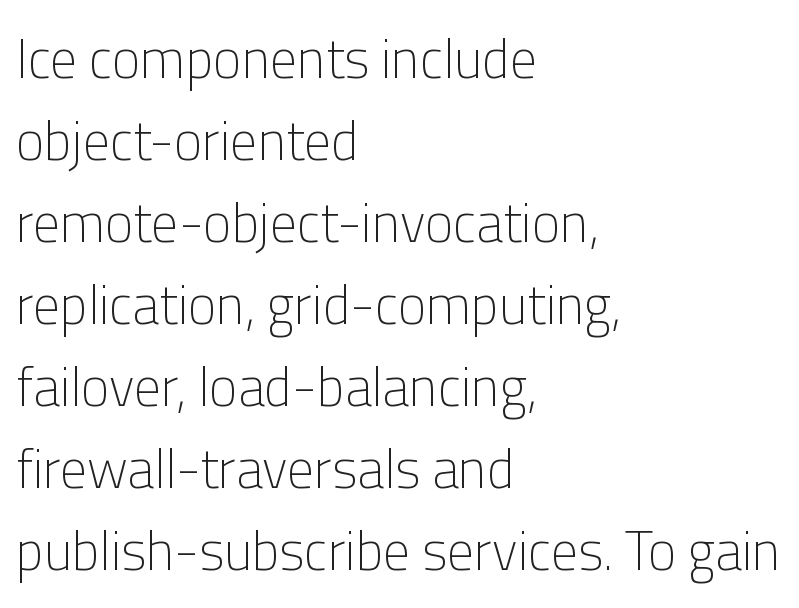
Students, observe: this is what conventionally led text looks like. Reading down the block, your eye returns to a fixed left position each line. Words appear dense and cohesive because spacing is normal. Posture: straight, roman, zero tilt. Has an underline been added? It has not.
